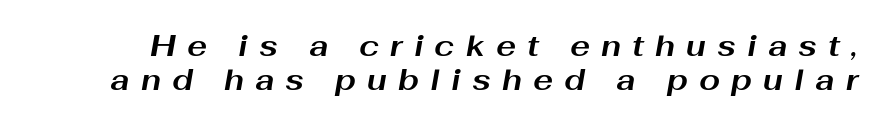
{"italic": "yes", "lean": "right", "slant_degrees": 10, "bold": "yes", "weight": "bold", "width": "wide", "stroke_contrast": "medium", "x_height": "medium", "monospaced": "no", "underline": "no", "line_spacing": "tight", "line_spacing_ratio": 1.13, "letter_spacing": "wide", "letter_spacing_em": 0.37, "glyph_px": 30}
